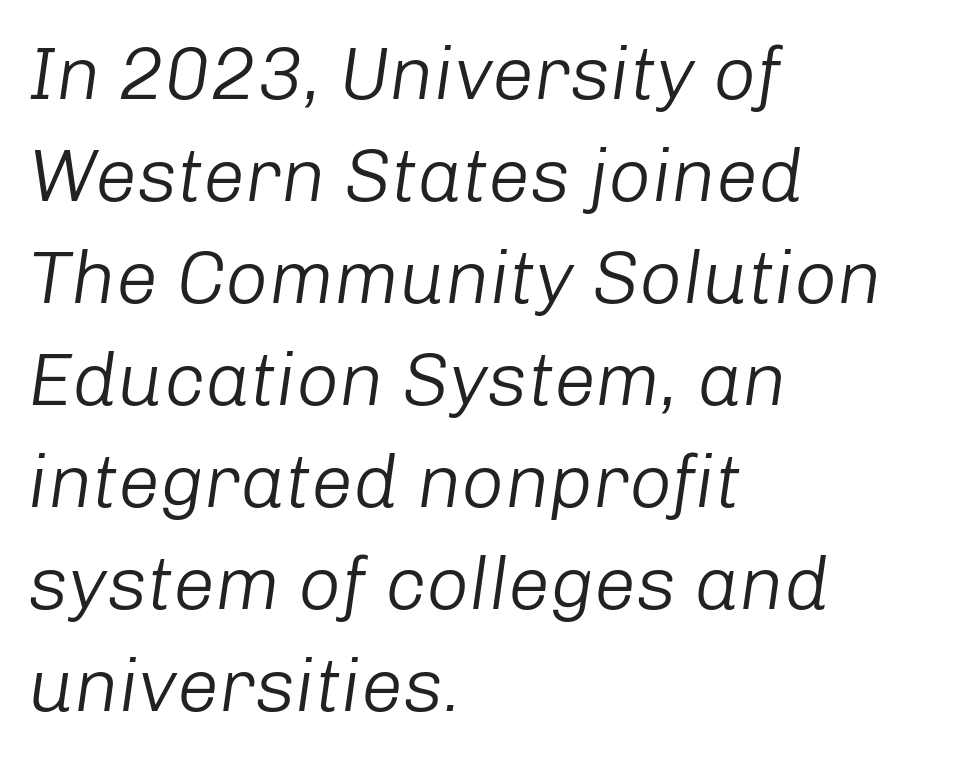
Q: Is the text bold? A: No.
Q: Is the text italic (slanted)? A: Yes, it leans right by about 8 degrees.
Q: Is the text underlined? A: No.
Q: How is the paragraph aligned? A: Left-aligned.
Q: Is the spacing between letters normal or unusually wide? A: Normal.
Q: Is the spacing between lines tight, normal or loose? A: Normal.
Q: Width (condensed, normal, or wide)? A: Normal.
Q: Stroke contrast? A: Low.
Q: x-height? A: Medium.
Q: Monospaced? A: No.
